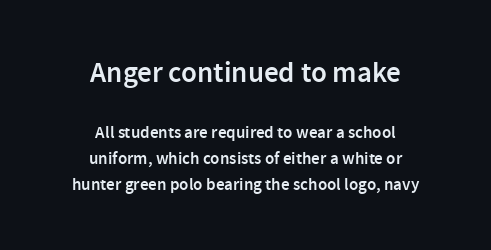
The image shows 29 px semibold sans-serif type, upright; set centered, normal line spacing (1.54x), normal letter spacing, not underlined; the first (top) block is 1.71x larger; low stroke contrast and a medium x-height.
